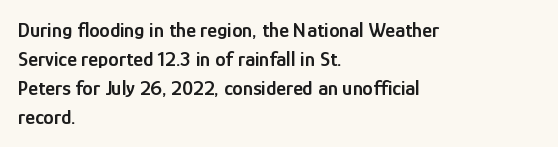
{"italic": "no", "bold": "semi", "underline": "no", "align": "left", "line_spacing": "normal", "line_spacing_ratio": 1.38, "letter_spacing": "normal", "letter_spacing_em": 0.0, "glyph_px": 21}
